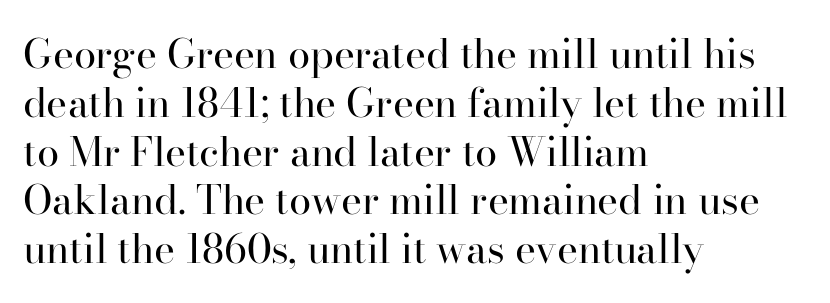
Q: Is the text bold? A: No.
Q: Is the text italic (slanted)? A: No, it is upright.
Q: Is the typeface a serif or a sans-serif typeface? A: Serif.
Q: Is the text underlined? A: No.
Q: How is the paragraph aligned? A: Left-aligned.
Q: Is the spacing between letters normal or unusually wide? A: Normal.
Q: Width (condensed, normal, or wide)? A: Normal.
Q: Stroke contrast? A: High.
Q: x-height? A: Small.
Q: Monospaced? A: No.
